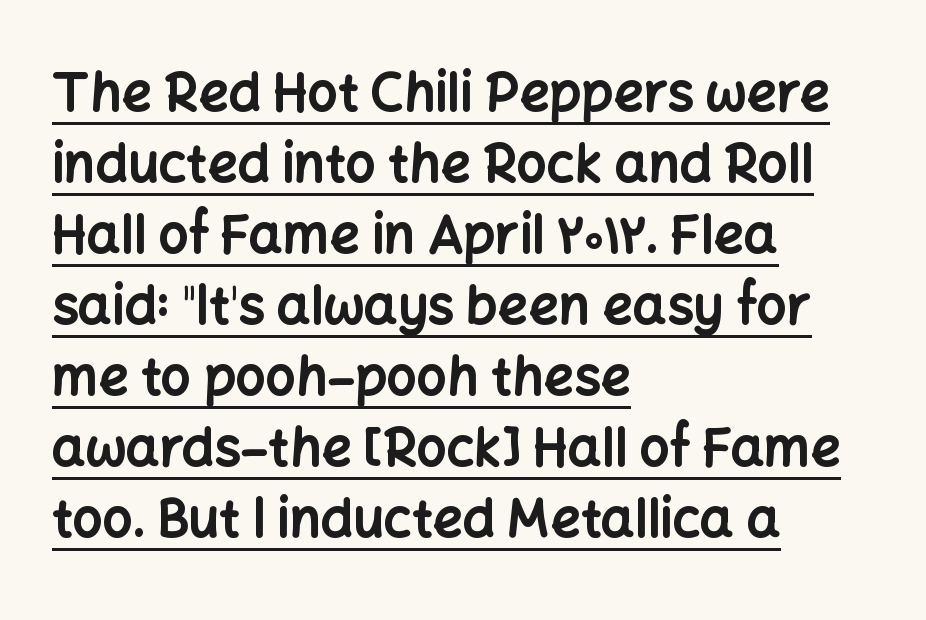
The image shows 53 px bold sans-serif type, upright; set left-aligned, normal line spacing (1.34x), normal letter spacing, underlined; low stroke contrast and a medium x-height.
